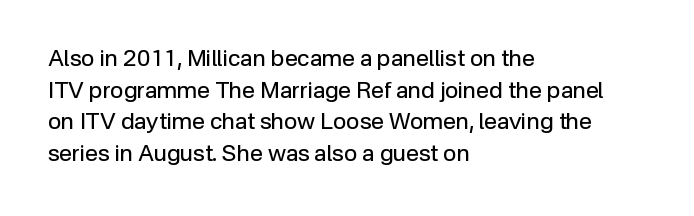
The image shows 23 px text type, upright; set left-aligned, normal line spacing (1.38x), normal letter spacing, not underlined.
